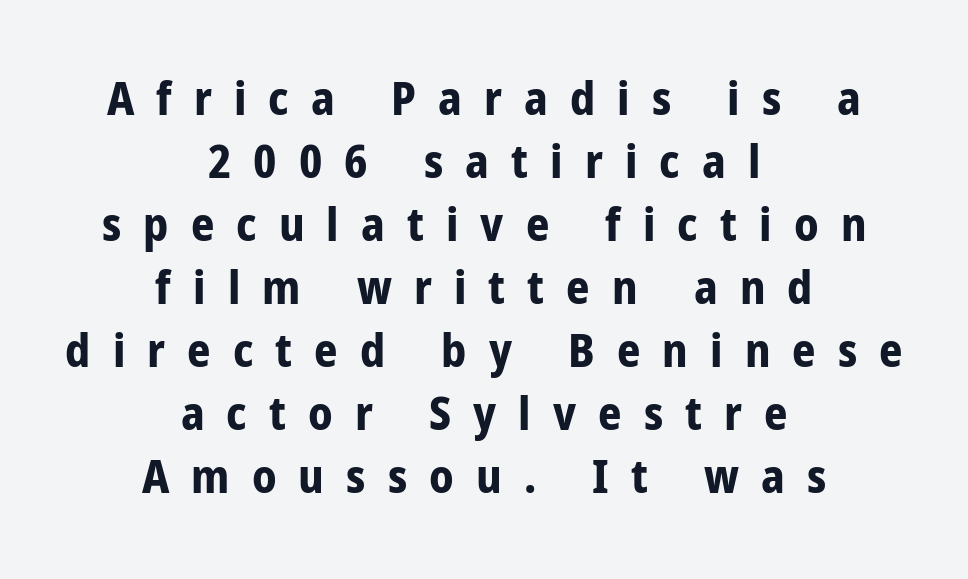
Q: Is the text bold? A: Yes.
Q: Is the text italic (slanted)? A: No, it is upright.
Q: Is the typeface a serif or a sans-serif typeface? A: Sans-serif.
Q: Is the text underlined? A: No.
Q: How is the paragraph aligned? A: Centered.
Q: Is the spacing between letters normal or unusually wide? A: Unusually wide.
Q: Is the spacing between lines tight, normal or loose? A: Normal.
Q: Width (condensed, normal, or wide)? A: Condensed.
Q: Stroke contrast? A: Low.
Q: x-height? A: Medium.
Q: Monospaced? A: No.
